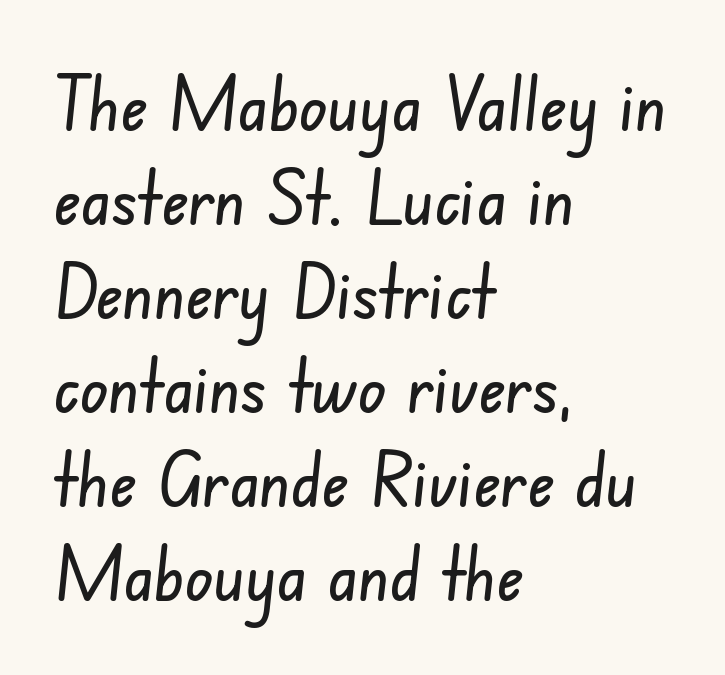
Q: Is the typeface a serif or a sans-serif typeface? A: Sans-serif.
Q: Is the text underlined? A: No.
Q: How is the paragraph aligned? A: Left-aligned.
Q: Is the spacing between letters normal or unusually wide? A: Normal.
Q: Is the spacing between lines tight, normal or loose? A: Normal.
Q: Width (condensed, normal, or wide)? A: Condensed.
Q: Stroke contrast? A: Low.
Q: x-height? A: Small.
Q: Monospaced? A: No.
